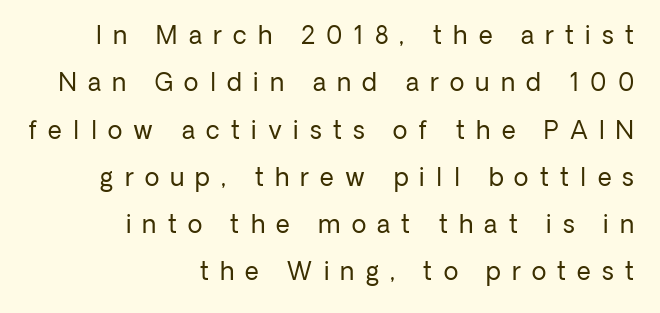
In CSS terms this would be text-align: right. Each stroke keeps to a modest, everyday thickness or less. Substantial extra tracking has been applied to these lines. Successive baselines arrive slowly, with a big drop between each. The lettering stays uniformly vertical, giving the passage a roman look.
